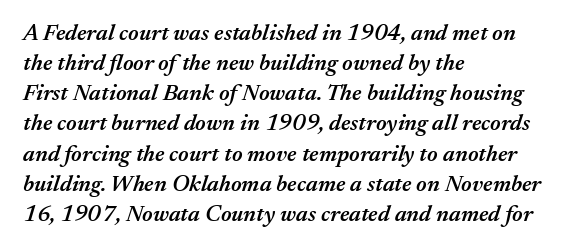
The image shows 23 px text type, italic (leaning right); set left-aligned, normal line spacing (1.31x), normal letter spacing, not underlined.
